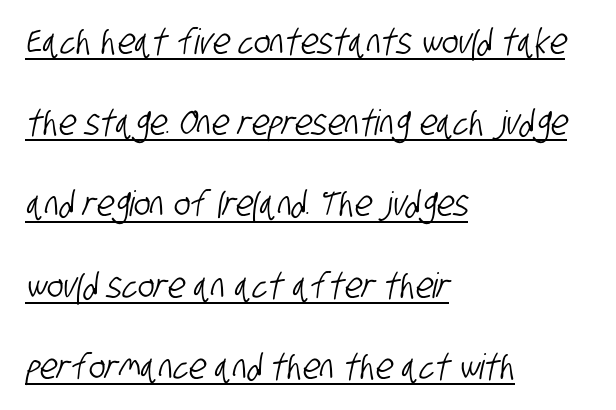
{"serif": "no", "width": "condensed", "stroke_contrast": "low", "x_height": "large", "monospaced": "no", "underline": "yes", "align": "left", "line_spacing": "loose", "line_spacing_ratio": 2.32, "letter_spacing": "normal", "letter_spacing_em": 0.0, "glyph_px": 35}
